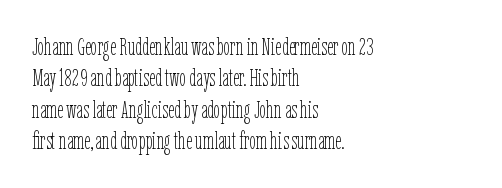
Q: Is the text bold? A: No.
Q: Is the text italic (slanted)? A: No, it is upright.
Q: Is the text underlined? A: No.
Q: How is the paragraph aligned? A: Left-aligned.
Q: Is the spacing between letters normal or unusually wide? A: Normal.
Q: Is the spacing between lines tight, normal or loose? A: Normal.
